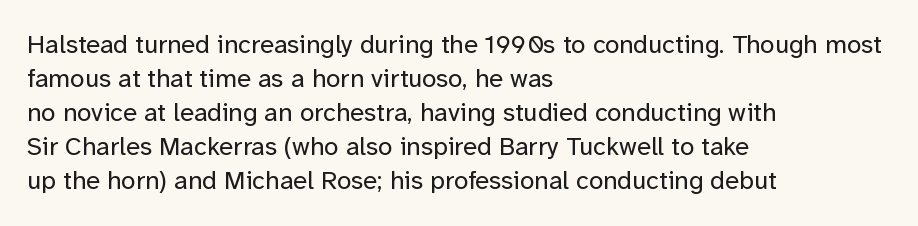
Descenders are the only things crossing below the line. All the whitespace from short lines collects on the right. Characters remain perfectly vertical along every line. The letters sit at their default tracking, neither squeezed nor spread.
